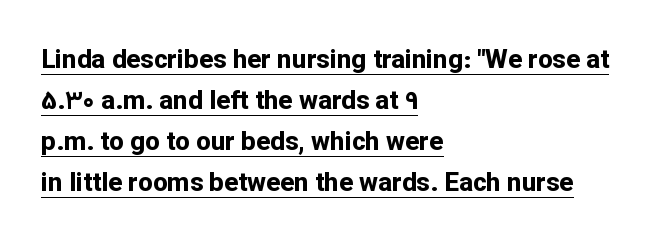
Short note: letters normally spaced. Left-aligned paragraph, ragged on the right. A typesetter would mark this as roman, not italic. These lines sit exactly where default settings would place them. What decoration does the sample have? An underline. Students, this is bold: see how much ink each stroke carries.
